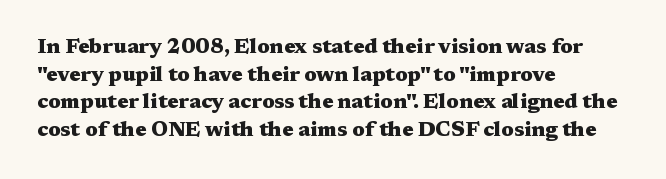
Q: Is the text bold? A: Yes.
Q: Is the text italic (slanted)? A: No, it is upright.
Q: Is the text underlined? A: No.
Q: How is the paragraph aligned? A: Left-aligned.
Q: Is the spacing between letters normal or unusually wide? A: Normal.
Q: Is the spacing between lines tight, normal or loose? A: Normal.
